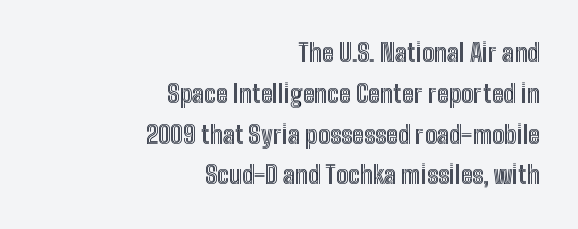
Q: Is the text italic (slanted)? A: No, it is upright.
Q: Is the text underlined? A: No.
Q: How is the paragraph aligned? A: Right-aligned.
Q: Is the spacing between letters normal or unusually wide? A: Normal.
Q: Is the spacing between lines tight, normal or loose? A: Normal.
